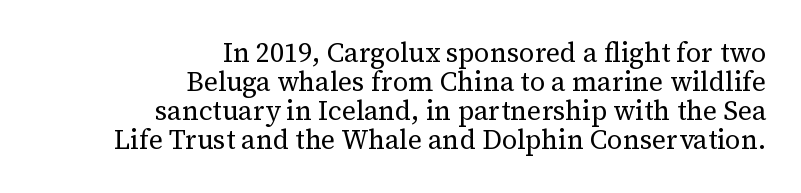
Where is the straight margin? On the right. Glyph-to-glyph distance matches everyday printed text. Line spacing here is tight. No heavy texture on the line: the type isn't bold. Nobody drew a line under any word here. Posture: upright roman.
